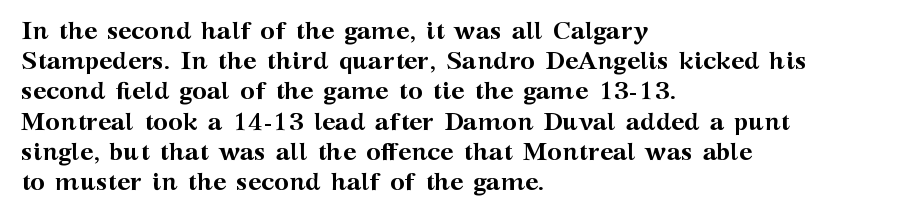
{"italic": "no", "bold": "yes", "underline": "no", "align": "left", "line_spacing_ratio": 1.21, "letter_spacing": "normal", "letter_spacing_em": 0.0, "glyph_px": 25}
